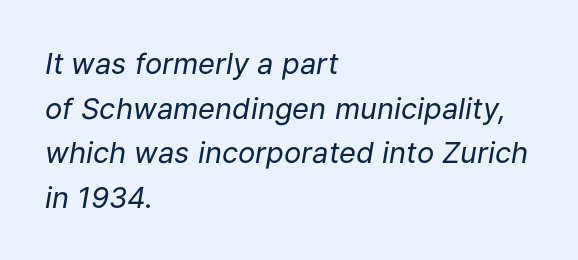
Q: Is the text bold? A: No.
Q: Is the text italic (slanted)? A: Yes, it leans right by about 9 degrees.
Q: Is the text underlined? A: No.
Q: How is the paragraph aligned? A: Left-aligned.
Q: Is the spacing between letters normal or unusually wide? A: Normal.
Q: Is the spacing between lines tight, normal or loose? A: Normal.
Q: Width (condensed, normal, or wide)? A: Normal.
Q: Stroke contrast? A: Low.
Q: x-height? A: Medium.
Q: Monospaced? A: No.
